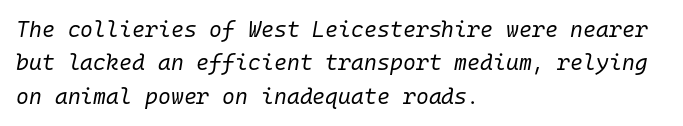
Q: Is the text bold? A: No.
Q: Is the text italic (slanted)? A: Yes, it leans right by about 10 degrees.
Q: Is the text underlined? A: No.
Q: How is the paragraph aligned? A: Left-aligned.
Q: Is the spacing between letters normal or unusually wide? A: Normal.
Q: Is the spacing between lines tight, normal or loose? A: Normal.
